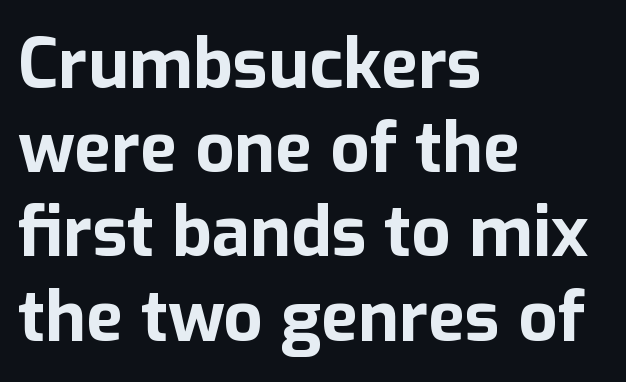
Q: Is the text bold? A: Yes.
Q: Is the text italic (slanted)? A: No, it is upright.
Q: Is the typeface a serif or a sans-serif typeface? A: Sans-serif.
Q: Is the text underlined? A: No.
Q: How is the paragraph aligned? A: Left-aligned.
Q: Is the spacing between letters normal or unusually wide? A: Normal.
Q: Width (condensed, normal, or wide)? A: Normal.
Q: Stroke contrast? A: Low.
Q: x-height? A: Medium.
Q: Monospaced? A: No.
